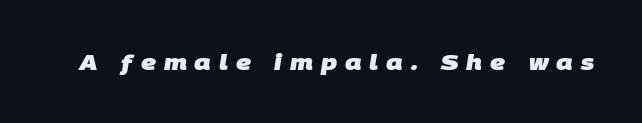
The image shows 22 px bold type; set unusually wide letter spacing (+0.36 em), not underlined.
